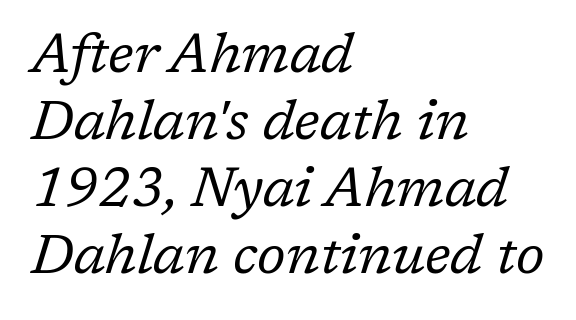
The image shows 55 px regular-weight serif type, italic (leaning right); set left-aligned, line spacing 1.22x, normal letter spacing, not underlined; low stroke contrast and a medium x-height.
